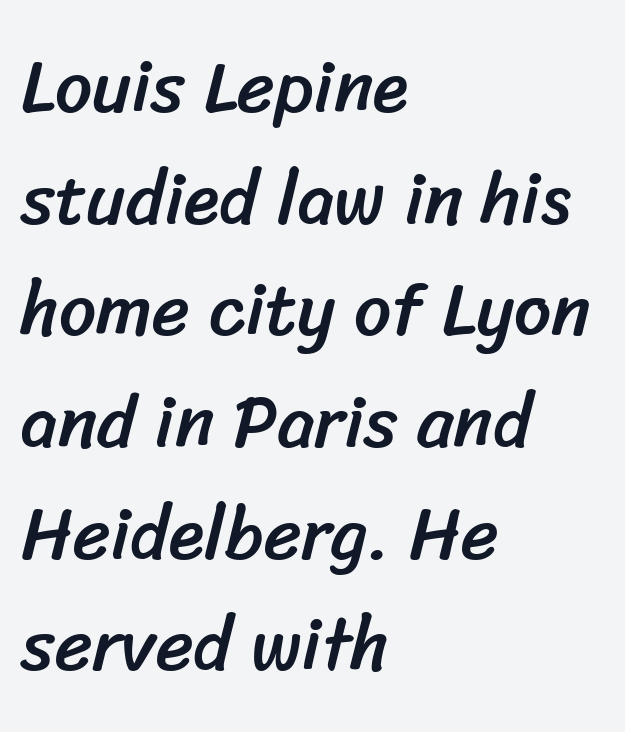
Decoration check: the copy has no underline. The leading is moderate, giving the passage an even texture. Note the varied advance widths — an 'i' is clearly narrower than an 'm'. The typeface chosen for these lines omits serifs. Look at the tracking — it's just the regular setting, nothing added.
